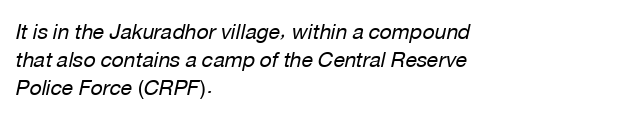
{"italic": "yes", "lean": "right", "slant_degrees": 12, "bold": "no", "underline": "no", "align": "left", "line_spacing": "normal", "line_spacing_ratio": 1.34, "letter_spacing": "normal", "letter_spacing_em": 0.0, "glyph_px": 21}
